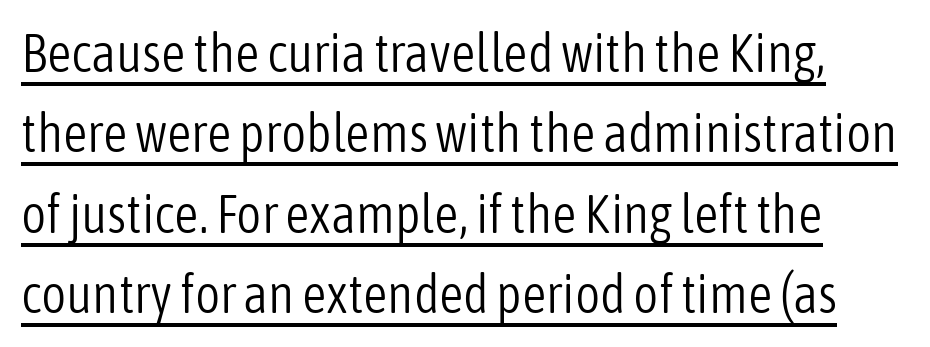
The passage shown stacks its lines at a standard gap. Think of a printed novel: that variable character pitch is what you see here. Inter-character spacing is left at the font's built-in metrics. Does the lettering tilt? It doesn't — this is upright. Classification — sans serif.
